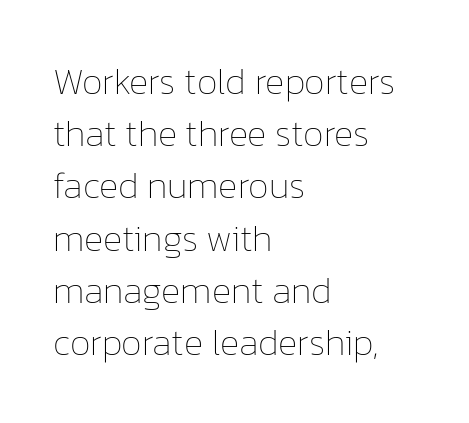
{"italic": "no", "bold": "no", "weight": "thin", "width": "normal", "stroke_contrast": "low", "x_height": "medium", "monospaced": "no", "underline": "no", "align": "left", "line_spacing": "normal", "line_spacing_ratio": 1.41, "letter_spacing": "normal", "letter_spacing_em": 0.0, "glyph_px": 37}
